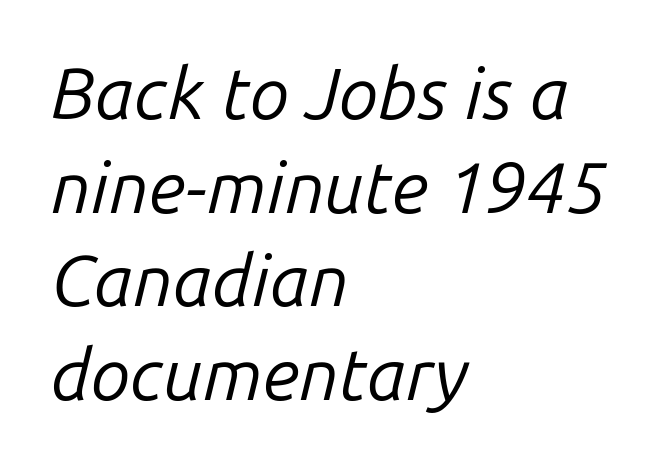
The image shows 72 px regular-weight type, italic (leaning right); set left-aligned, normal line spacing (1.3x), normal letter spacing, not underlined; low stroke contrast and a medium x-height.
